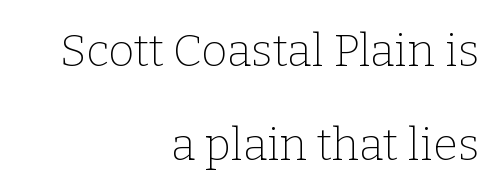
The image shows 45 px thin serif type, upright; set right-aligned, loose line spacing (2.09x), normal letter spacing, not underlined; low stroke contrast and a medium x-height.
